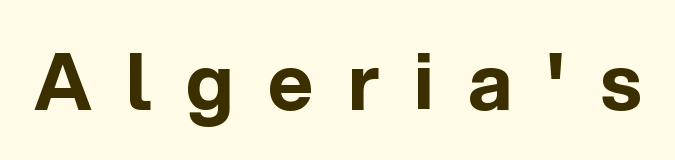
Beneath every word, the page is bare. Words appear elongated and porous because spacing is wide. Every character sits straight up, as roman type does. Regarding serifs, this sample does without them.
